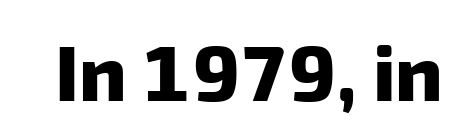
{"serif": "no", "bold": "yes", "weight": "heavy", "width": "normal", "stroke_contrast": "low", "x_height": "medium", "monospaced": "no", "underline": "no", "letter_spacing": "normal", "letter_spacing_em": 0.0, "glyph_px": 78}
